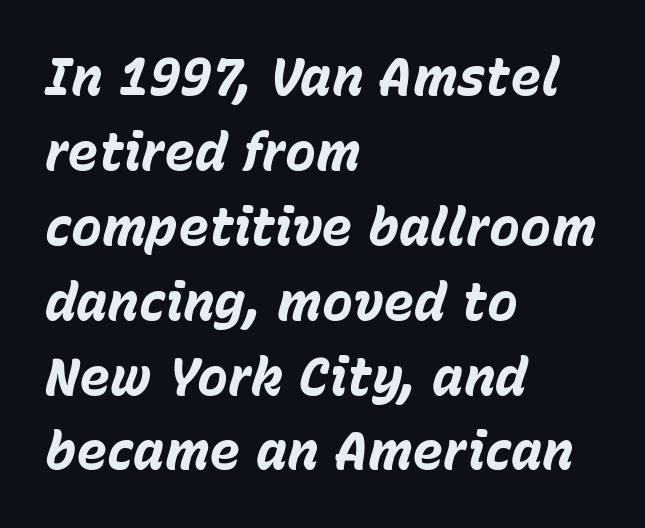
{"italic": "yes", "lean": "right", "slant_degrees": 15, "bold": "yes", "weight": "bold", "width": "normal", "stroke_contrast": "low", "x_height": "medium", "monospaced": "no", "underline": "no", "align": "left", "line_spacing": "normal", "line_spacing_ratio": 1.44, "letter_spacing": "normal", "letter_spacing_em": 0.0, "glyph_px": 52}
